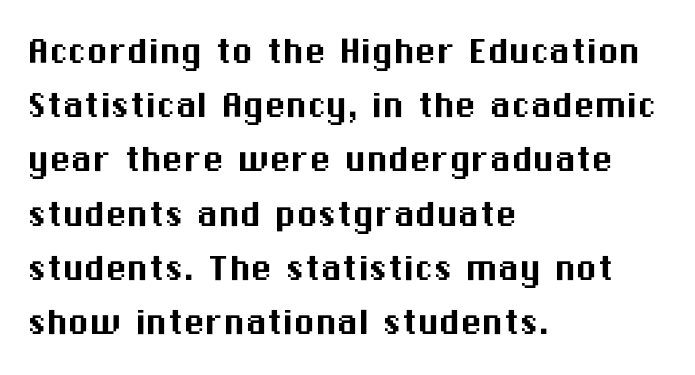
Q: Is the text italic (slanted)? A: No, it is upright.
Q: Is the typeface a serif or a sans-serif typeface? A: Sans-serif.
Q: Is the text underlined? A: No.
Q: How is the paragraph aligned? A: Left-aligned.
Q: Is the spacing between letters normal or unusually wide? A: Normal.
Q: Is the spacing between lines tight, normal or loose? A: Normal.
Q: Width (condensed, normal, or wide)? A: Normal.
Q: Stroke contrast? A: Medium.
Q: x-height? A: Medium.
Q: Monospaced? A: No.
